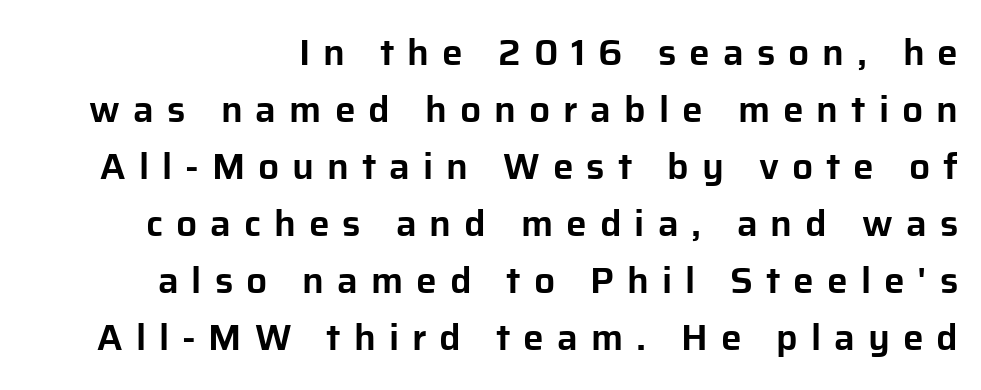
Q: Is the text italic (slanted)? A: No, it is upright.
Q: Is the typeface a serif or a sans-serif typeface? A: Sans-serif.
Q: Is the text underlined? A: No.
Q: Is the spacing between letters normal or unusually wide? A: Unusually wide.
Q: Is the spacing between lines tight, normal or loose? A: Normal.
Q: Width (condensed, normal, or wide)? A: Normal.
Q: Stroke contrast? A: Low.
Q: x-height? A: Medium.
Q: Monospaced? A: No.
